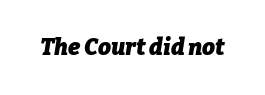
Set as a true bold cut, around the 700 mark. A typesetter would mark this as italic. Anything drawn beneath the words? Only blank space. Default kerning and tracking; the words read as compact shapes.
